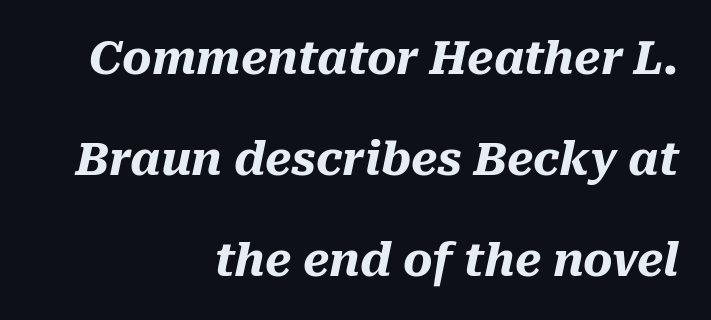
The image shows 45 px heavy type, italic (leaning right); set right-aligned, loose line spacing (2.25x), normal letter spacing, not underlined; medium stroke contrast and a medium x-height.
